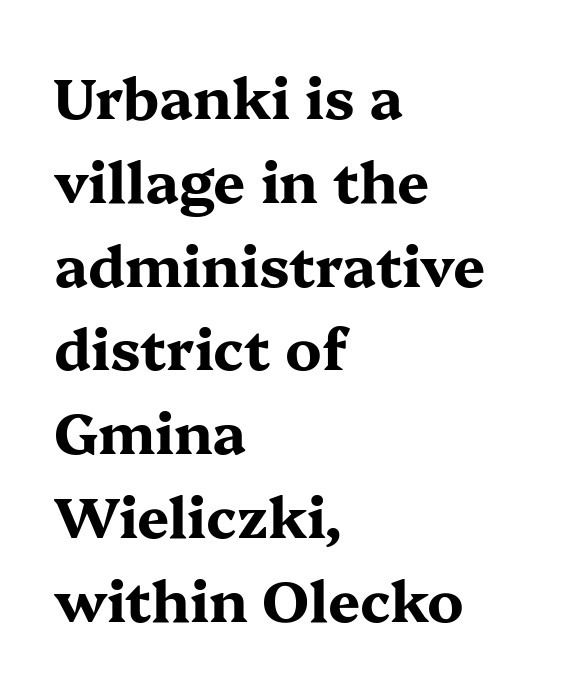
{"serif": "yes", "italic": "no", "bold": "yes", "weight": "bold", "width": "wide", "stroke_contrast": "medium", "x_height": "medium", "monospaced": "no", "underline": "no", "align": "left", "line_spacing": "normal", "line_spacing_ratio": 1.47, "letter_spacing": "normal", "letter_spacing_em": 0.0, "glyph_px": 57}
